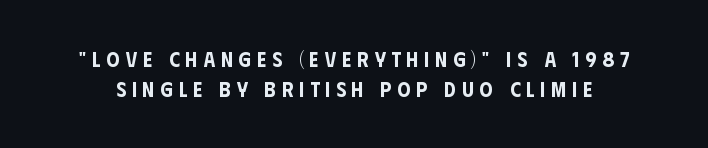
The image shows 21 px text type, upright; set normal line spacing (1.45x), unusually wide letter spacing (+0.28 em), not underlined.
